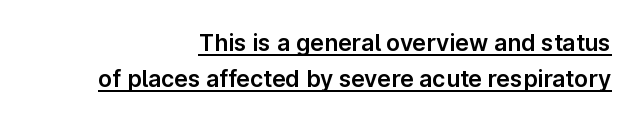
Q: Is the text italic (slanted)? A: No, it is upright.
Q: Is the text underlined? A: Yes.
Q: How is the paragraph aligned? A: Right-aligned.
Q: Is the spacing between letters normal or unusually wide? A: Normal.
Q: Is the spacing between lines tight, normal or loose? A: Normal.
